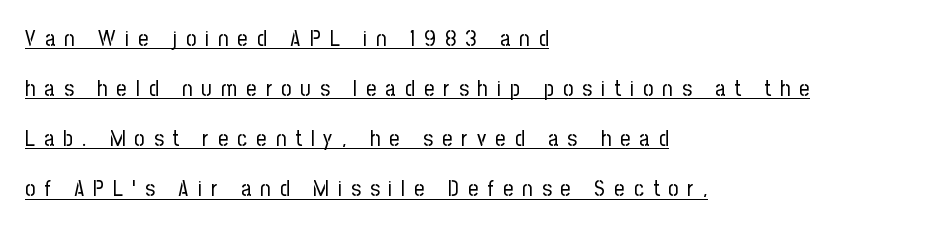
Q: Is the text bold? A: No.
Q: Is the text italic (slanted)? A: No, it is upright.
Q: Is the text underlined? A: Yes.
Q: How is the paragraph aligned? A: Left-aligned.
Q: Is the spacing between letters normal or unusually wide? A: Unusually wide.
Q: Is the spacing between lines tight, normal or loose? A: Loose.
